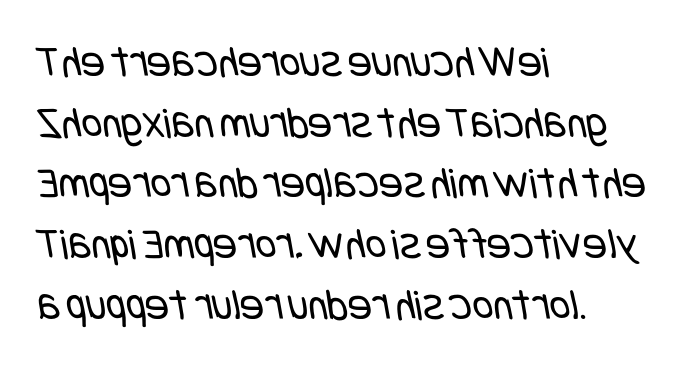
The image shows 45 px regular-weight, condensed sans-serif type; set left-aligned, normal line spacing (1.35x), normal letter spacing, not underlined; low stroke contrast and a large x-height.
